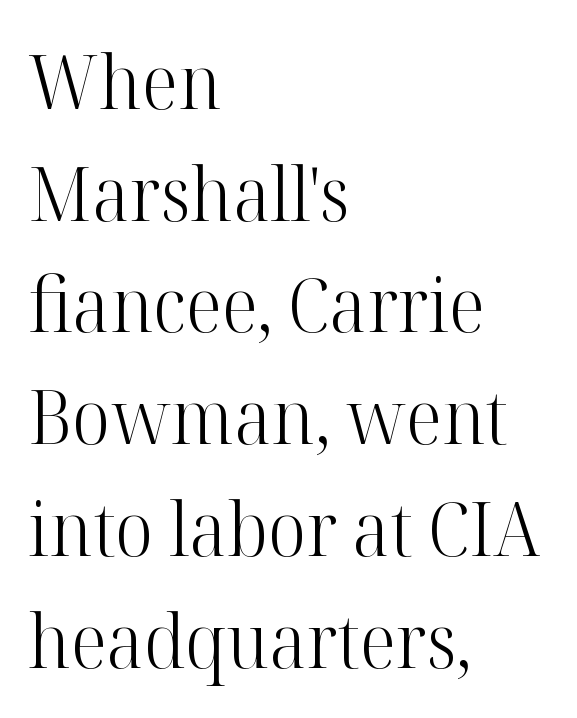
Q: Is the text bold? A: No.
Q: Is the text italic (slanted)? A: No, it is upright.
Q: Is the typeface a serif or a sans-serif typeface? A: Serif.
Q: Is the text underlined? A: No.
Q: How is the paragraph aligned? A: Left-aligned.
Q: Is the spacing between letters normal or unusually wide? A: Normal.
Q: Is the spacing between lines tight, normal or loose? A: Normal.
Q: Width (condensed, normal, or wide)? A: Normal.
Q: Stroke contrast? A: High.
Q: x-height? A: Medium.
Q: Monospaced? A: No.
